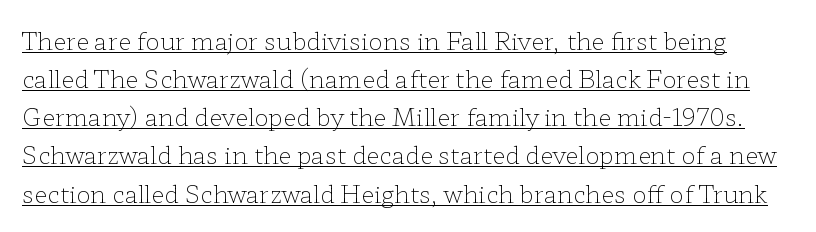
The image shows 24 px text type, upright; set normal line spacing (1.59x), normal letter spacing, underlined.
